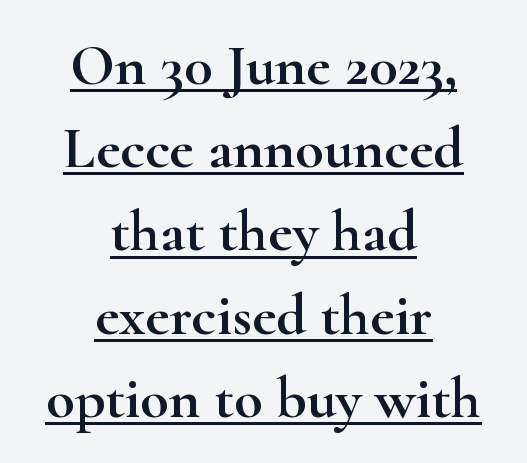
The image shows 59 px wide serif type, upright; set centered, normal line spacing (1.41x), normal letter spacing, underlined; high stroke contrast and a small x-height.
